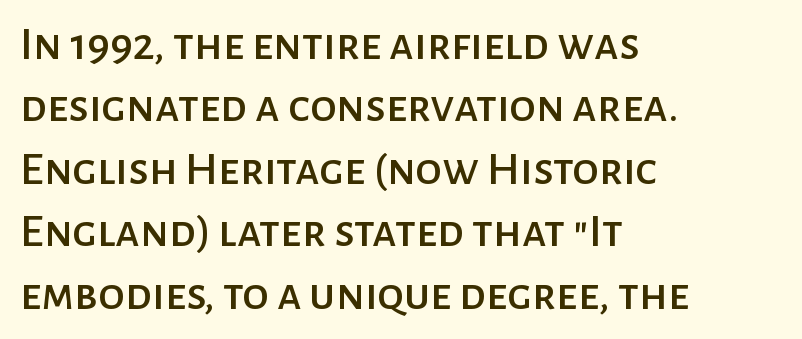
{"serif": "no", "italic": "no", "width": "normal", "stroke_contrast": "low", "x_height": "medium", "monospaced": "no", "underline": "no", "align": "left", "line_spacing": "normal", "line_spacing_ratio": 1.3, "letter_spacing": "normal", "letter_spacing_em": 0.0, "glyph_px": 48}
